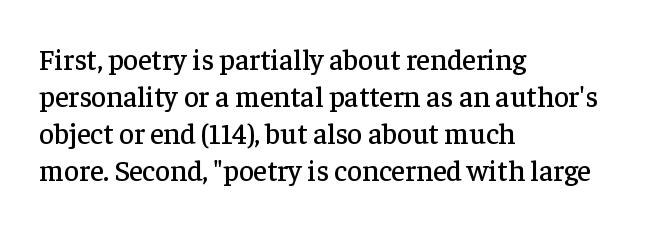
The image shows 29 px serif type, upright; set left-aligned, normal line spacing (1.28x), normal letter spacing, not underlined; low stroke contrast and a medium x-height.
